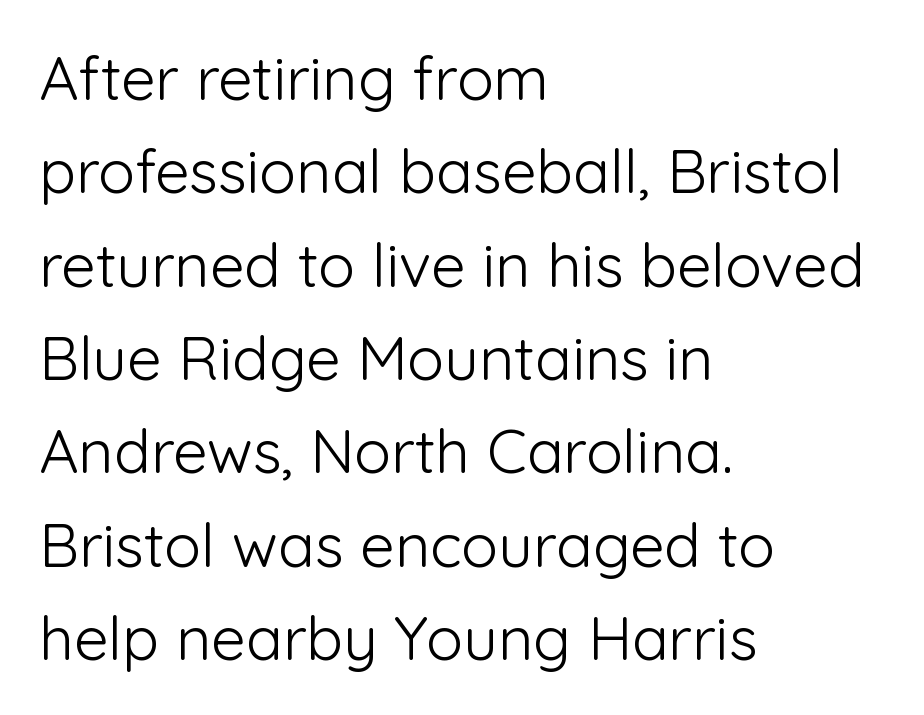
Q: Is the text bold? A: No.
Q: Is the text italic (slanted)? A: No, it is upright.
Q: Is the typeface a serif or a sans-serif typeface? A: Sans-serif.
Q: Is the text underlined? A: No.
Q: How is the paragraph aligned? A: Left-aligned.
Q: Is the spacing between letters normal or unusually wide? A: Normal.
Q: Is the spacing between lines tight, normal or loose? A: Normal.
Q: Width (condensed, normal, or wide)? A: Normal.
Q: Stroke contrast? A: Low.
Q: x-height? A: Medium.
Q: Monospaced? A: No.
